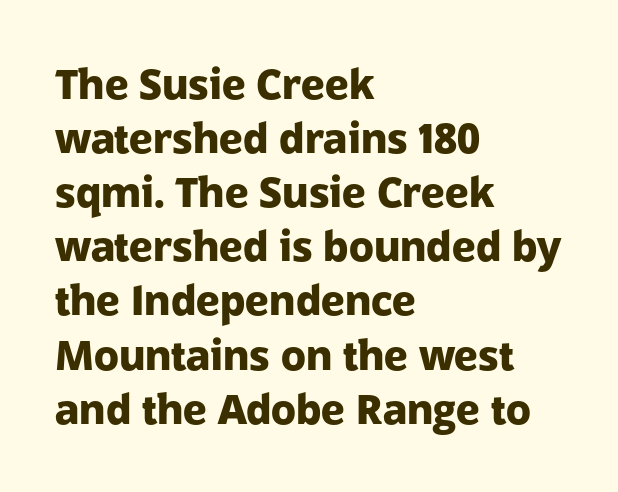
Q: Is the text bold? A: Yes.
Q: Is the text italic (slanted)? A: No, it is upright.
Q: Is the typeface a serif or a sans-serif typeface? A: Sans-serif.
Q: Is the text underlined? A: No.
Q: How is the paragraph aligned? A: Left-aligned.
Q: Is the spacing between letters normal or unusually wide? A: Normal.
Q: Is the spacing between lines tight, normal or loose? A: Normal.
Q: Width (condensed, normal, or wide)? A: Normal.
Q: Stroke contrast? A: Low.
Q: x-height? A: Medium.
Q: Monospaced? A: No.
